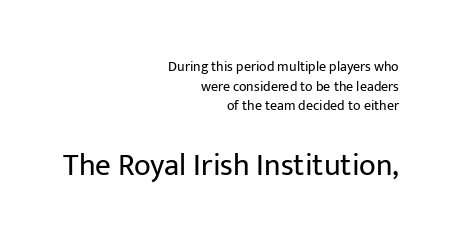
Q: Is the text bold? A: No.
Q: Is the text italic (slanted)? A: No, it is upright.
Q: Is the typeface a serif or a sans-serif typeface? A: Sans-serif.
Q: Is the text underlined? A: No.
Q: How is the paragraph aligned? A: Right-aligned.
Q: Is the spacing between letters normal or unusually wide? A: Normal.
Q: Is the spacing between lines tight, normal or loose? A: Normal.
Q: Which block of text is set in a larger size, the first (top) or the second (bottom)? A: The second (bottom) one.
Q: Width (condensed, normal, or wide)? A: Normal.
Q: Stroke contrast? A: Low.
Q: x-height? A: Medium.
Q: Monospaced? A: No.
